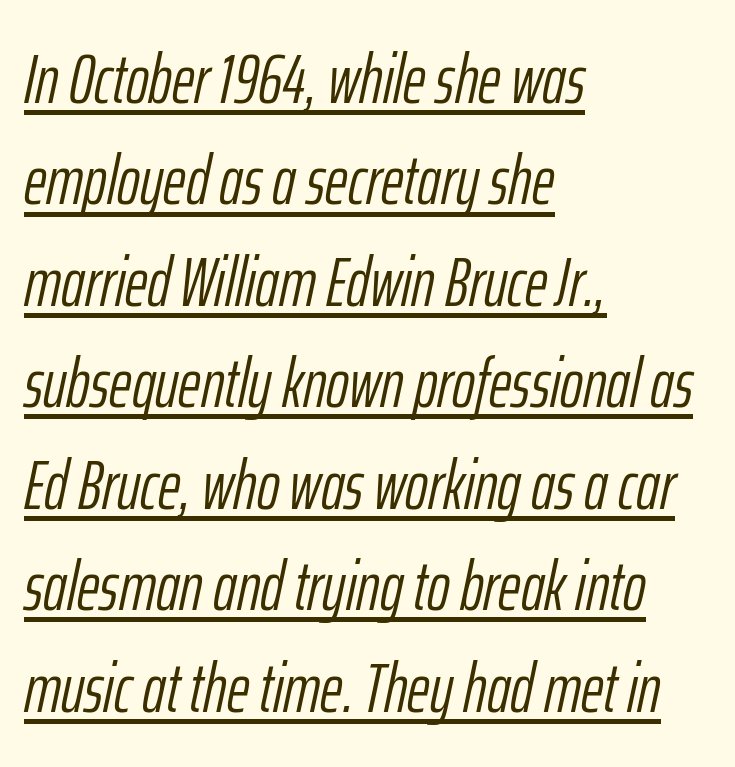
The image shows 69 px light, condensed type, italic (leaning right); set left-aligned, normal line spacing (1.47x), normal letter spacing, underlined; low stroke contrast and a medium x-height.
